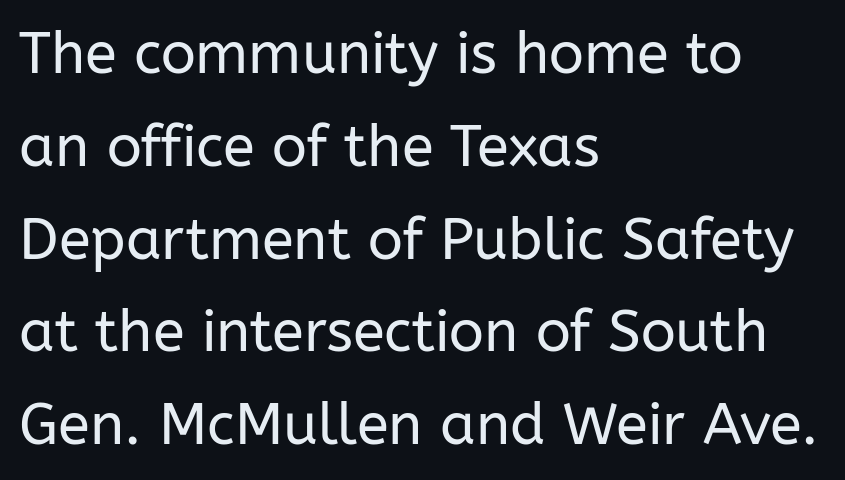
{"serif": "no", "italic": "no", "bold": "no", "weight": "regular", "width": "normal", "stroke_contrast": "low", "x_height": "medium", "monospaced": "no", "underline": "no", "align": "left", "line_spacing": "normal", "line_spacing_ratio": 1.6, "letter_spacing": "normal", "letter_spacing_em": 0.0, "glyph_px": 58}
